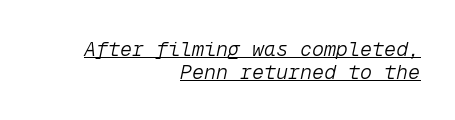
Q: Is the text bold? A: No.
Q: Is the text italic (slanted)? A: Yes, it leans right by about 12 degrees.
Q: Is the text underlined? A: Yes.
Q: How is the paragraph aligned? A: Right-aligned.
Q: Is the spacing between letters normal or unusually wide? A: Normal.
Q: Is the spacing between lines tight, normal or loose? A: Tight.
